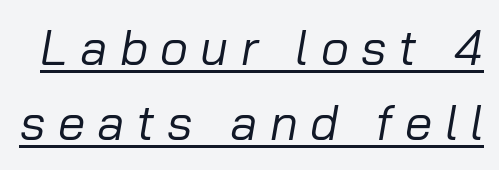
Q: Is the text bold? A: No.
Q: Is the text italic (slanted)? A: Yes, it leans right by about 10 degrees.
Q: Is the text underlined? A: Yes.
Q: Is the spacing between letters normal or unusually wide? A: Unusually wide.
Q: Is the spacing between lines tight, normal or loose? A: Normal.
Q: Width (condensed, normal, or wide)? A: Normal.
Q: Stroke contrast? A: Low.
Q: x-height? A: Medium.
Q: Monospaced? A: No.
